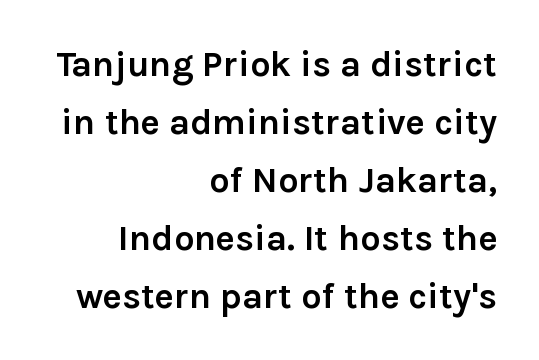
Tracking here is standard; glyphs follow each other at the usual distance. Note the varied advance widths — an 'i' is clearly narrower than an 'm'. Typographically, this falls in the sans-serif category. In terms of posture, this sample is upright. If you drew a ruler down the right edge, every line would touch it. Descenders hang freely into open space.
